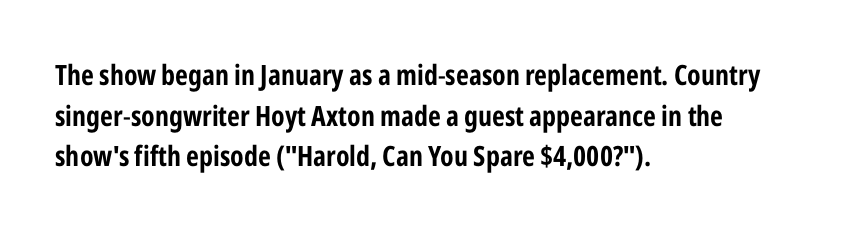
The image shows 28 px condensed sans-serif type, upright; set left-aligned, normal line spacing (1.45x), normal letter spacing, not underlined; low stroke contrast and a medium x-height.
